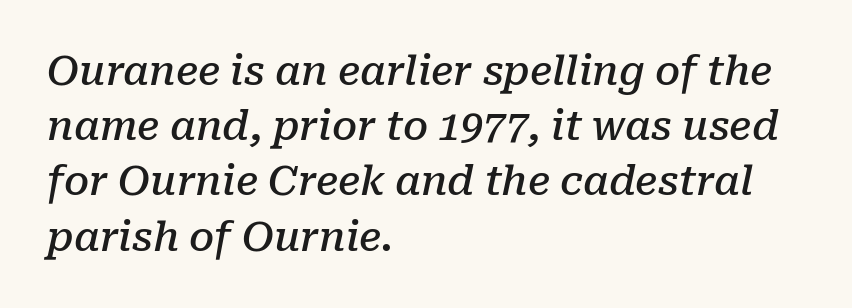
This sample has the flowing, uneven cadence of proportional lettering. What kind of face is this? One with serifs. Look at the tracking — it's just the regular setting, nothing added. How would I describe the line gaps? Plain and ordinary.
